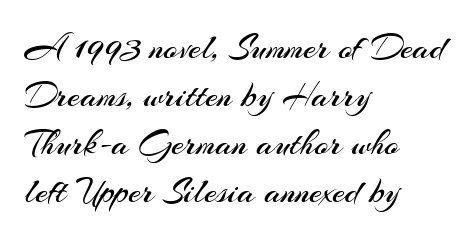
Q: Is the text bold? A: No.
Q: Is the text italic (slanted)? A: Yes.
Q: Is the typeface a serif or a sans-serif typeface? A: Sans-serif.
Q: Is the text underlined? A: No.
Q: How is the paragraph aligned? A: Left-aligned.
Q: Is the spacing between letters normal or unusually wide? A: Normal.
Q: Is the spacing between lines tight, normal or loose? A: Normal.
Q: Width (condensed, normal, or wide)? A: Normal.
Q: Stroke contrast? A: Medium.
Q: x-height? A: Small.
Q: Monospaced? A: No.
